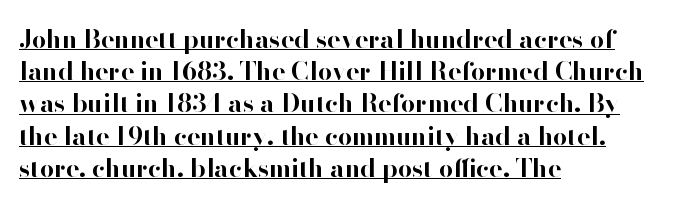
Horizontal alignment here is leftward, the default for most running prose. The lettering stays uniformly vertical, giving the passage a roman look. A continuous stroke trails under the words, as in a hyperlink. Heft: maximum for text — a bold.
